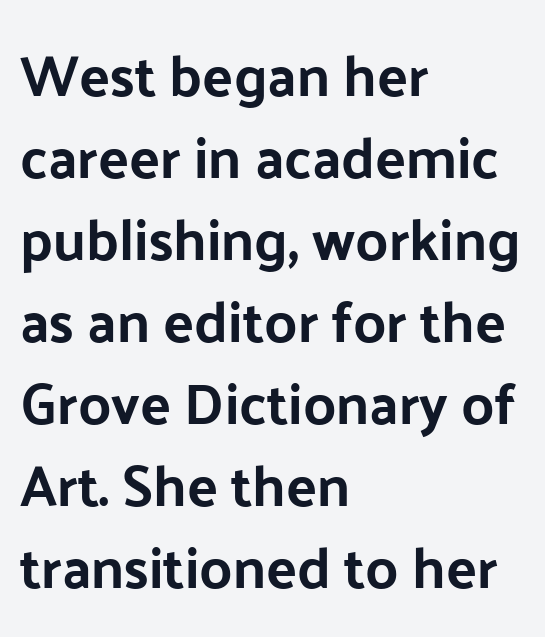
Q: Is the text bold? A: Yes.
Q: Is the text italic (slanted)? A: No, it is upright.
Q: Is the typeface a serif or a sans-serif typeface? A: Sans-serif.
Q: Is the text underlined? A: No.
Q: How is the paragraph aligned? A: Left-aligned.
Q: Is the spacing between letters normal or unusually wide? A: Normal.
Q: Is the spacing between lines tight, normal or loose? A: Normal.
Q: Width (condensed, normal, or wide)? A: Normal.
Q: Stroke contrast? A: Low.
Q: x-height? A: Medium.
Q: Monospaced? A: No.
